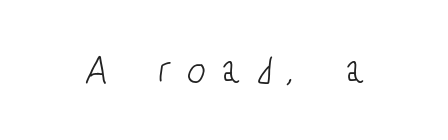
The image shows 43 px condensed sans-serif type; set unusually wide letter spacing (+0.39 em), not underlined; low stroke contrast and a medium x-height.
